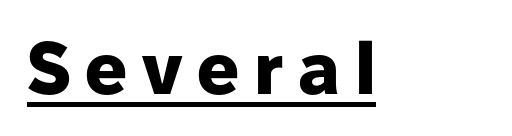
The image shows 74 px heavy sans-serif type, upright; set unusually wide letter spacing (+0.2 em), underlined; low stroke contrast and a medium x-height.
